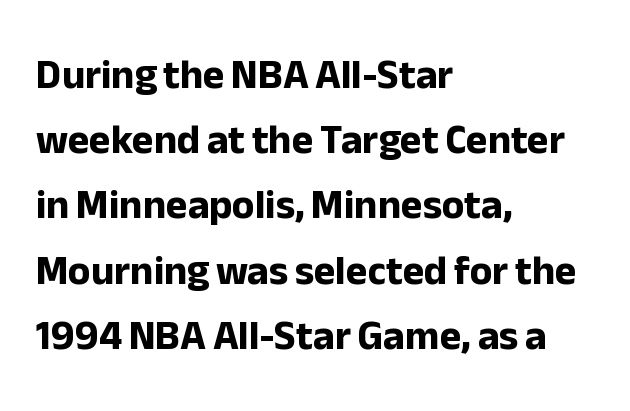
When letters stand straight like this, we call the style roman or upright. Do the characters align in a grid? No, the font is proportional. In terms of leading, this rendering sits right in the middle. There is no visible air inserted between adjacent glyphs. No word sits above an underline. Stroke thickness is high; the sample reads as a true bold.
